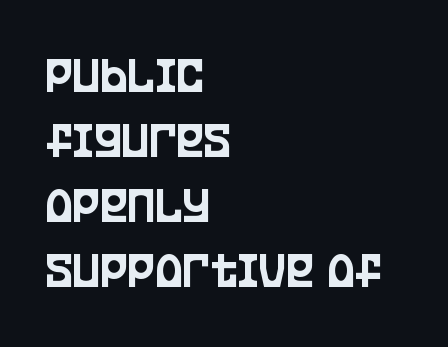
Q: Is the text italic (slanted)? A: No, it is upright.
Q: Is the typeface a serif or a sans-serif typeface? A: Sans-serif.
Q: Is the text underlined? A: No.
Q: How is the paragraph aligned? A: Left-aligned.
Q: Is the spacing between letters normal or unusually wide? A: Normal.
Q: Is the spacing between lines tight, normal or loose? A: Normal.
Q: Width (condensed, normal, or wide)? A: Condensed.
Q: Stroke contrast? A: Low.
Q: x-height? A: Large.
Q: Monospaced? A: No.
